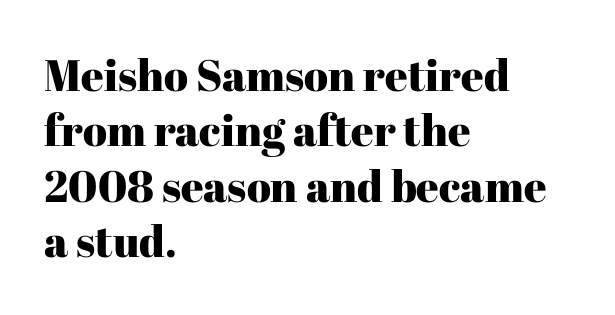
Type without underlining. Tall strokes in this sample are plumb rather than angled. Proportional: the letters do not fall into vertical columns. Default kerning and tracking; the words read as compact shapes. Each letter's strokes conclude with small projecting serifs.
